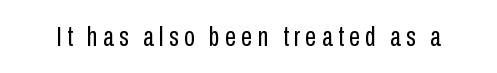
Letters have the restrained weight of plain body copy at most. Lines of text with bare space underneath. Serif or sans? Sans — the stroke terminals are bare. This sample uses an upright cut, with every glyph sitting square on the baseline. Character widths vary here, with narrow letters taking less room than wide ones.
